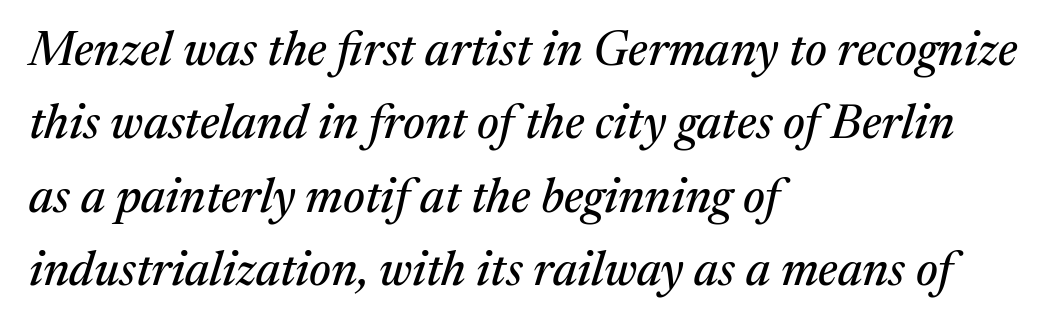
Inter-character spacing is left at the font's built-in metrics. The paragraph shown leans on its left margin. Quick note: italic. Notice how descenders clear the ascenders below comfortably — that's standard leading. These lines are rendered in a variable-pitch font.
